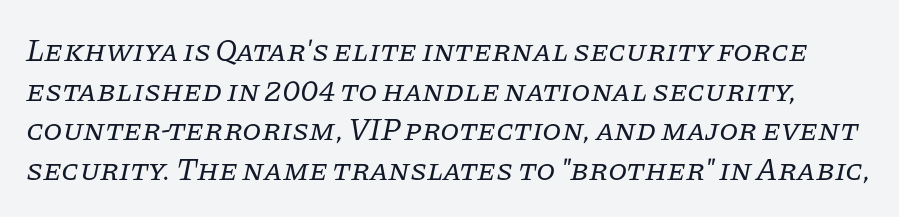
The image shows 31 px regular-weight serif type, italic (leaning right); set normal line spacing (1.28x), normal letter spacing, not underlined; low stroke contrast and a large x-height.
